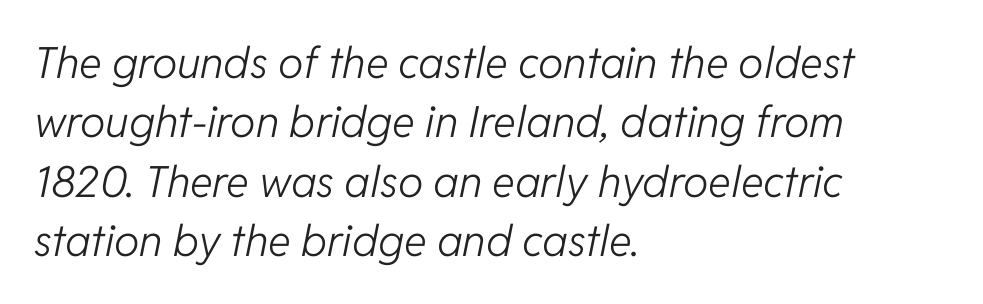
Q: Is the text bold? A: No.
Q: Is the text italic (slanted)? A: Yes, it leans right by about 11 degrees.
Q: Is the text underlined? A: No.
Q: How is the paragraph aligned? A: Left-aligned.
Q: Is the spacing between letters normal or unusually wide? A: Normal.
Q: Is the spacing between lines tight, normal or loose? A: Normal.
Q: Width (condensed, normal, or wide)? A: Normal.
Q: Stroke contrast? A: Low.
Q: x-height? A: Medium.
Q: Monospaced? A: No.
